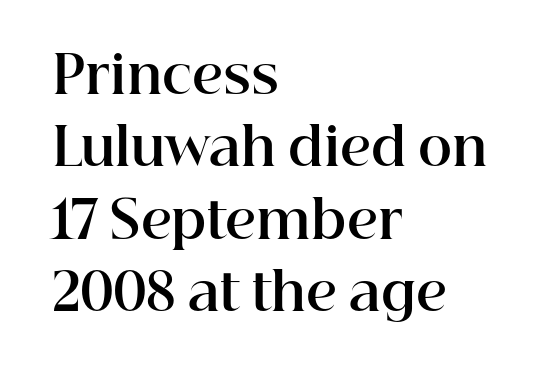
What weight is shown? A full bold with thick strokes. The face used here is proportionally spaced, like ordinary book or web type. The line texture is even and compact thanks to regular tracking. Vertical strokes here are truly vertical. You can tell from the footed stems that serif type was used.
